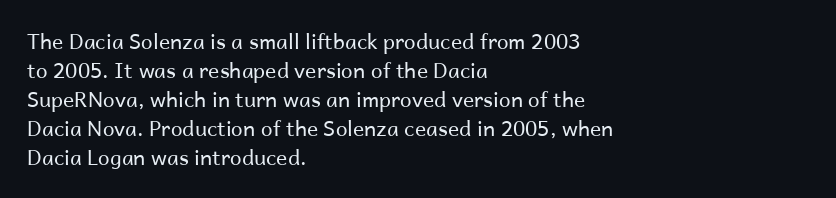
Letters rest on an invisible, unmarked baseline. Heaviness? Minimal to ordinary, like unemphasized prose. The rendering anchors every line to the left-hand side. The line-height multiplier appears to be the usual default.
